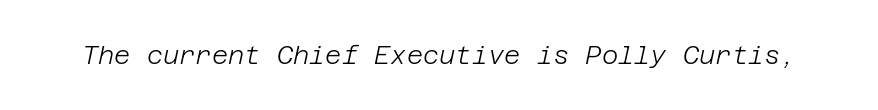
Q: Is the text bold? A: No.
Q: Is the text italic (slanted)? A: Yes, it leans right by about 12 degrees.
Q: Is the text underlined? A: No.
Q: Is the spacing between letters normal or unusually wide? A: Normal.
